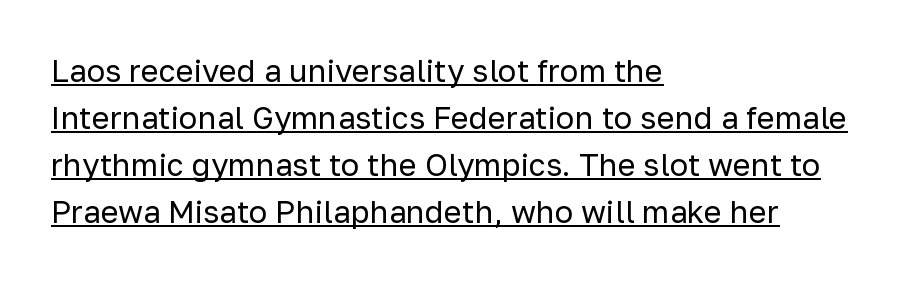
The image shows 31 px regular-weight sans-serif type, upright; set left-aligned, normal line spacing (1.52x), normal letter spacing, underlined; low stroke contrast and a medium x-height.
